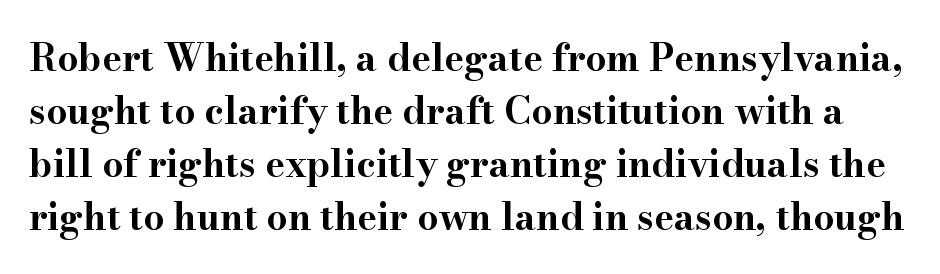
Q: Is the text bold? A: Yes.
Q: Is the text italic (slanted)? A: No, it is upright.
Q: Is the typeface a serif or a sans-serif typeface? A: Serif.
Q: Is the text underlined? A: No.
Q: Is the spacing between letters normal or unusually wide? A: Normal.
Q: Is the spacing between lines tight, normal or loose? A: Normal.
Q: Width (condensed, normal, or wide)? A: Wide.
Q: Stroke contrast? A: High.
Q: x-height? A: Small.
Q: Monospaced? A: No.
